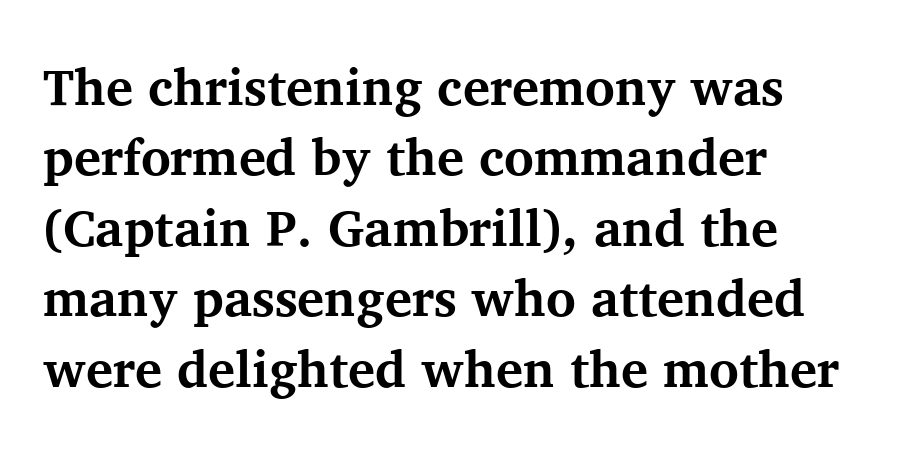
Q: Is the text bold? A: Yes.
Q: Is the text italic (slanted)? A: No, it is upright.
Q: Is the typeface a serif or a sans-serif typeface? A: Serif.
Q: Is the text underlined? A: No.
Q: How is the paragraph aligned? A: Left-aligned.
Q: Is the spacing between letters normal or unusually wide? A: Normal.
Q: Is the spacing between lines tight, normal or loose? A: Normal.
Q: Width (condensed, normal, or wide)? A: Normal.
Q: Stroke contrast? A: Medium.
Q: x-height? A: Medium.
Q: Monospaced? A: No.
